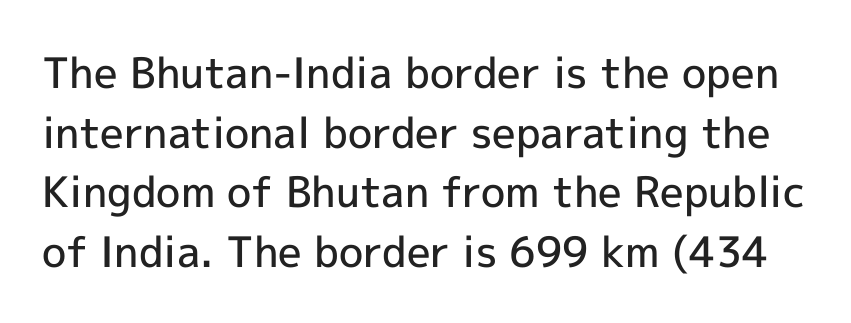
A normal amount of white space separates one row of letters from the next. Observe the ordinary spacing: letters are neighbours, not strangers. Grotesque or geometric, the face here clearly has no serifs. Proportional: the letters do not fall into vertical columns. Posture: upright roman.
